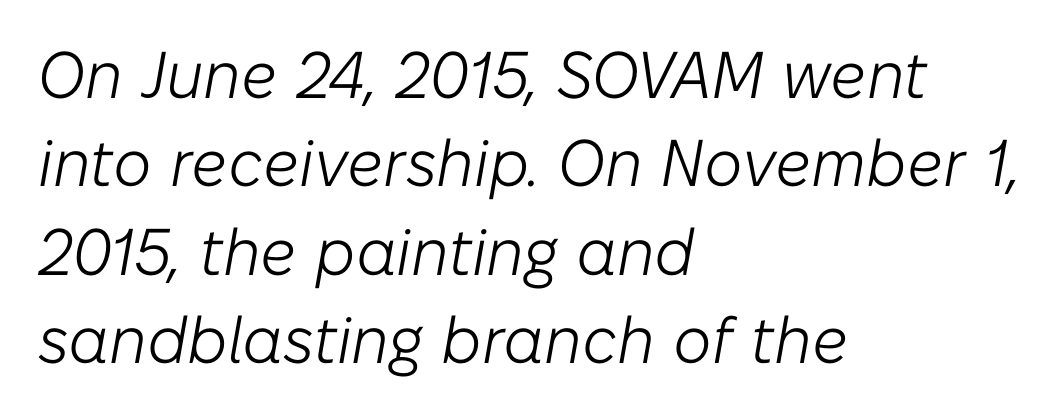
The space beneath each line is pristine and unruled. You could call the tracking neutral — neither tight nor loose. Is the block centered? No — it sits flush against the left margin. The text carries the slant typical of an italic or oblique font.
